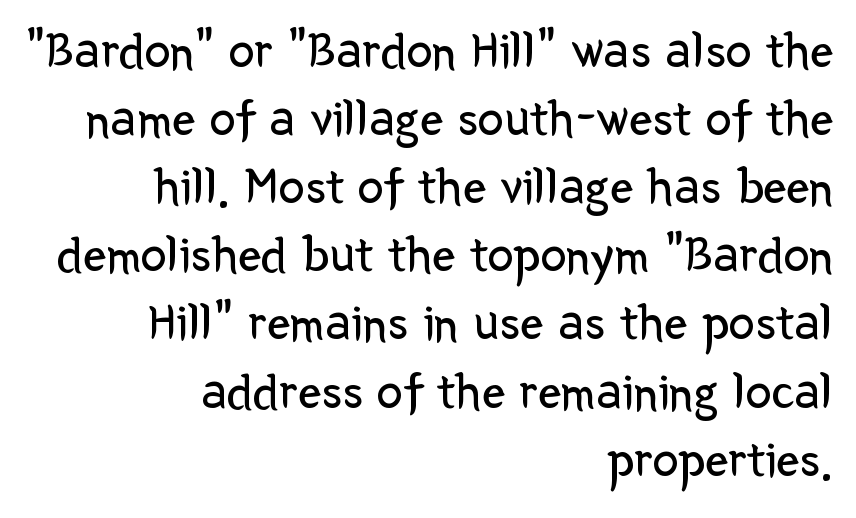
Q: Is the text bold? A: No.
Q: Is the text italic (slanted)? A: No, it is upright.
Q: Is the typeface a serif or a sans-serif typeface? A: Sans-serif.
Q: Is the text underlined? A: No.
Q: How is the paragraph aligned? A: Right-aligned.
Q: Is the spacing between letters normal or unusually wide? A: Normal.
Q: Is the spacing between lines tight, normal or loose? A: Normal.
Q: Width (condensed, normal, or wide)? A: Normal.
Q: Stroke contrast? A: Low.
Q: x-height? A: Medium.
Q: Monospaced? A: No.
